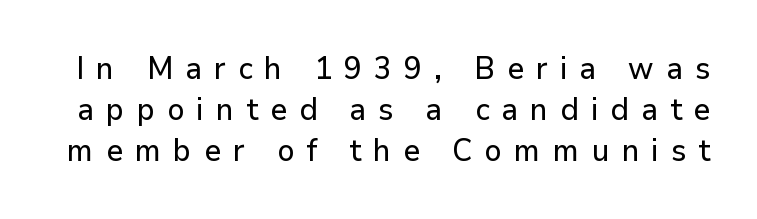
The image shows 31 px sans-serif type, upright; set normal line spacing (1.32x), unusually wide letter spacing (+0.39 em), not underlined; low stroke contrast and a medium x-height.
